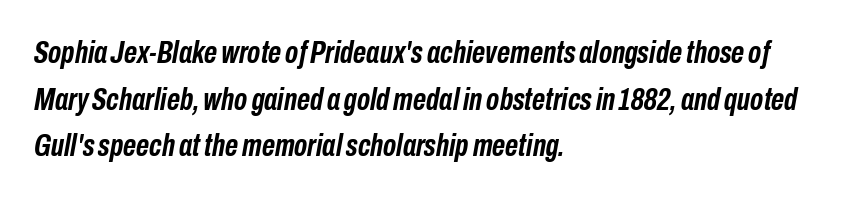
The image shows 32 px semibold, condensed type, italic (leaning right); set left-aligned, normal line spacing (1.46x), normal letter spacing, not underlined; low stroke contrast and a medium x-height.
